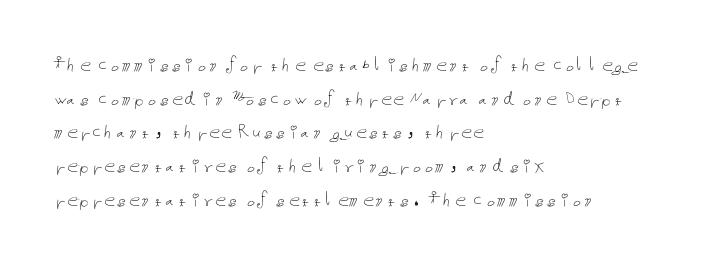
{"italic": "no", "bold": "no", "underline": "no", "align": "left", "line_spacing": "normal", "line_spacing_ratio": 1.53, "letter_spacing": "normal", "letter_spacing_em": 0.0, "glyph_px": 22}
